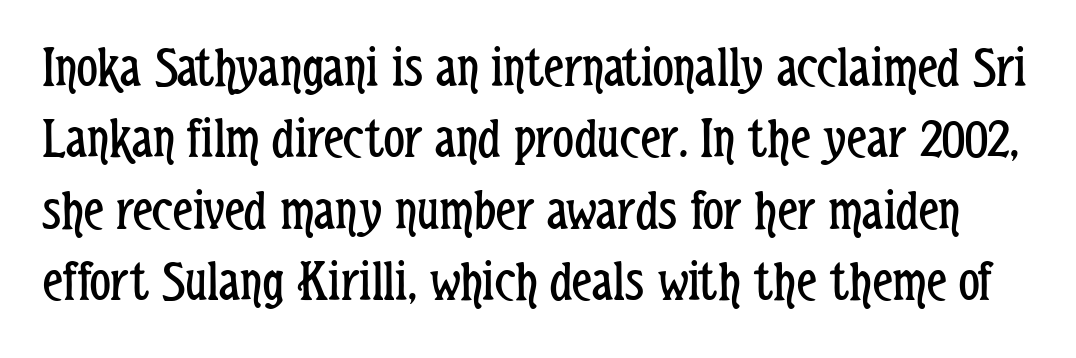
The image shows 58 px regular-weight, condensed sans-serif type, upright; set line spacing 1.23x, normal letter spacing, not underlined; low stroke contrast and a medium x-height.
